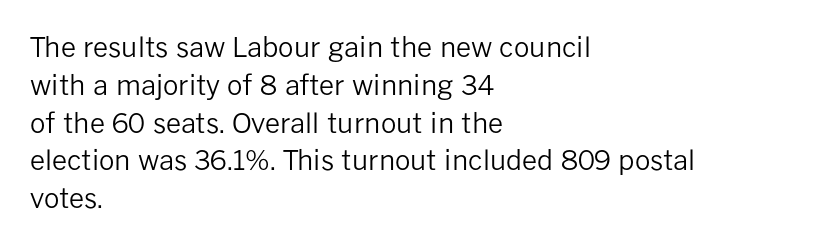
Short note: letters normally spaced. These lines are set flush left with a ragged right edge. The passage shown is not bold in any degree. Rows of type keep a routine distance in the vertical direction. This is the regular roman posture of the typeface.
